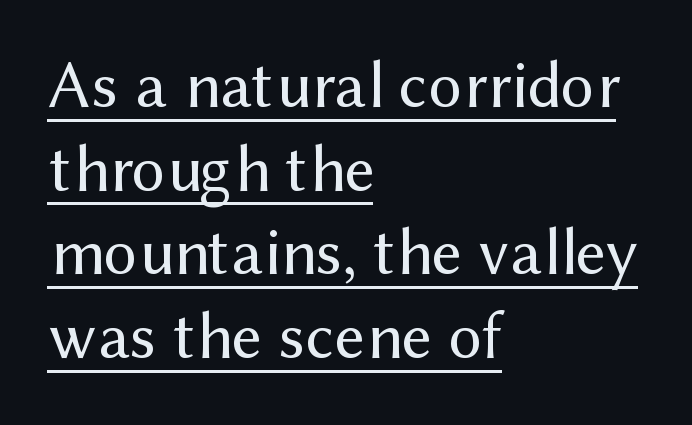
The lines in this sample share a left origin and differ only in where they stop. The rendering uses natural spacing where letterforms have individual widths. Examine the stroke ends and you'll find no serifs. Interline gaps are of average width in this sample. Caption: standard tracking, unaltered.
